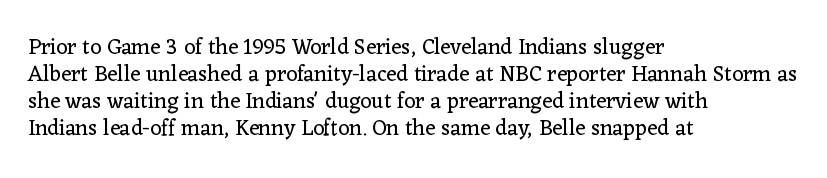
{"italic": "no", "bold": "no", "underline": "no", "align": "left", "line_spacing_ratio": 1.23, "letter_spacing": "normal", "letter_spacing_em": 0.0, "glyph_px": 22}
